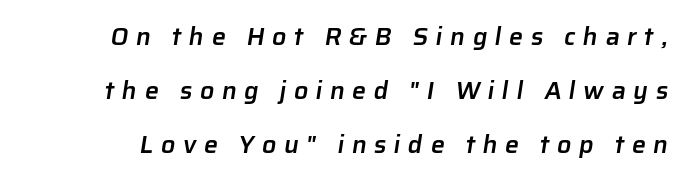
Q: Is the text bold? A: Semi-bold.
Q: Is the text underlined? A: No.
Q: Is the spacing between letters normal or unusually wide? A: Unusually wide.
Q: Is the spacing between lines tight, normal or loose? A: Loose.
